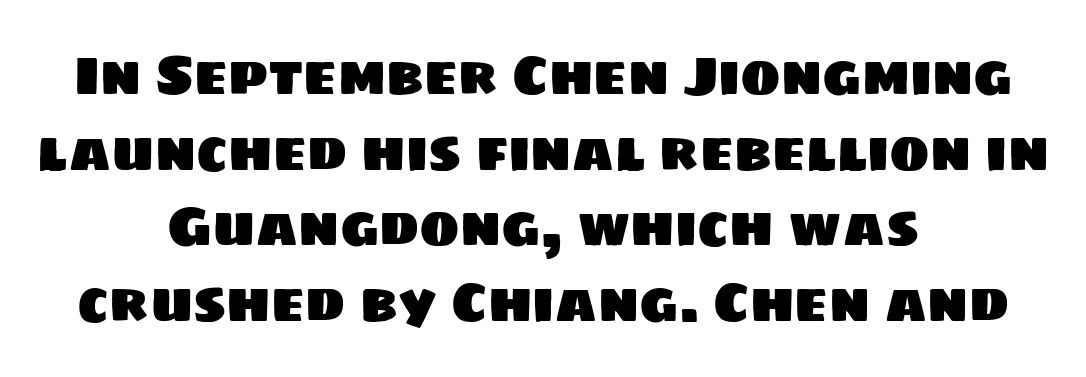
The image shows 54 px sans-serif type; set centered, normal line spacing (1.4x), normal letter spacing, not underlined; low stroke contrast and a large x-height.
